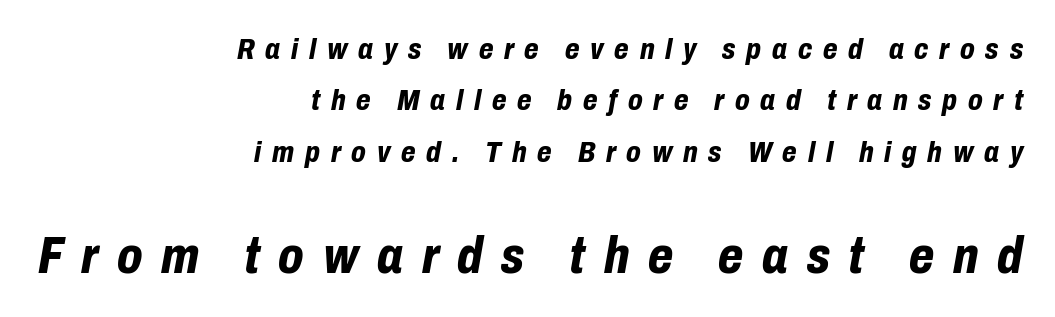
Q: Is the text bold? A: Yes.
Q: Is the text italic (slanted)? A: Yes, it leans right by about 10 degrees.
Q: Is the text underlined? A: No.
Q: How is the paragraph aligned? A: Right-aligned.
Q: Is the spacing between letters normal or unusually wide? A: Unusually wide.
Q: Which block of text is set in a larger size, the first (top) or the second (bottom)? A: The second (bottom) one.
Q: Width (condensed, normal, or wide)? A: Condensed.
Q: Stroke contrast? A: Low.
Q: x-height? A: Medium.
Q: Monospaced? A: No.
